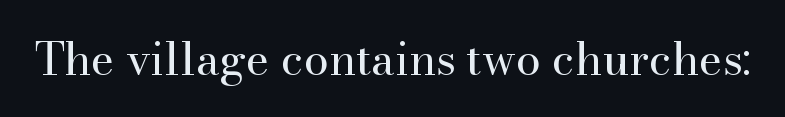
Q: Is the text bold? A: No.
Q: Is the text italic (slanted)? A: No, it is upright.
Q: Is the typeface a serif or a sans-serif typeface? A: Serif.
Q: Is the text underlined? A: No.
Q: Is the spacing between letters normal or unusually wide? A: Normal.
Q: Width (condensed, normal, or wide)? A: Normal.
Q: Stroke contrast? A: High.
Q: x-height? A: Small.
Q: Monospaced? A: No.
